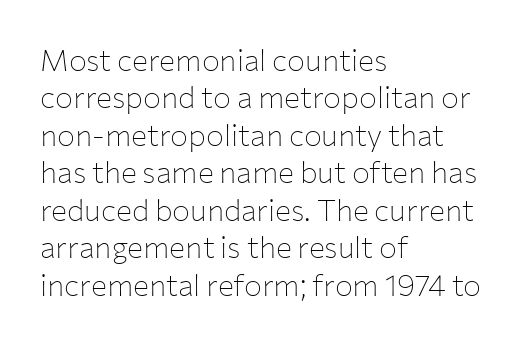
{"serif": "no", "italic": "no", "bold": "no", "weight": "thin", "width": "normal", "stroke_contrast": "low", "x_height": "medium", "monospaced": "no", "underline": "no", "align": "left", "line_spacing": "normal", "line_spacing_ratio": 1.25, "letter_spacing": "normal", "letter_spacing_em": 0.0, "glyph_px": 30}
